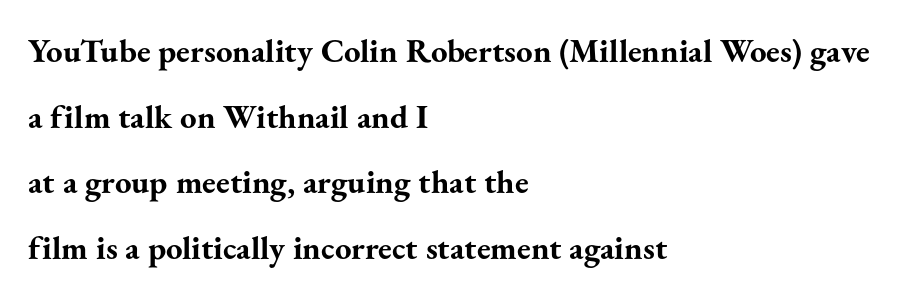
{"serif": "yes", "italic": "no", "bold": "yes", "weight": "bold", "width": "normal", "stroke_contrast": "medium", "x_height": "small", "monospaced": "no", "underline": "no", "align": "left", "line_spacing": "loose", "line_spacing_ratio": 1.99, "letter_spacing": "normal", "letter_spacing_em": 0.0, "glyph_px": 33}
